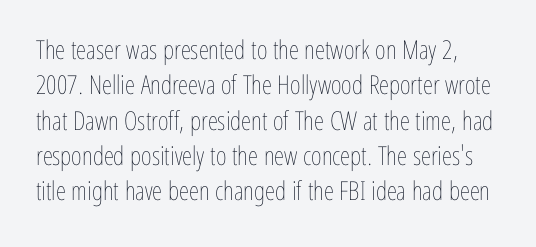
{"italic": "no", "bold": "no", "underline": "no", "line_spacing": "normal", "line_spacing_ratio": 1.36, "letter_spacing": "normal", "letter_spacing_em": 0.0, "glyph_px": 26}
